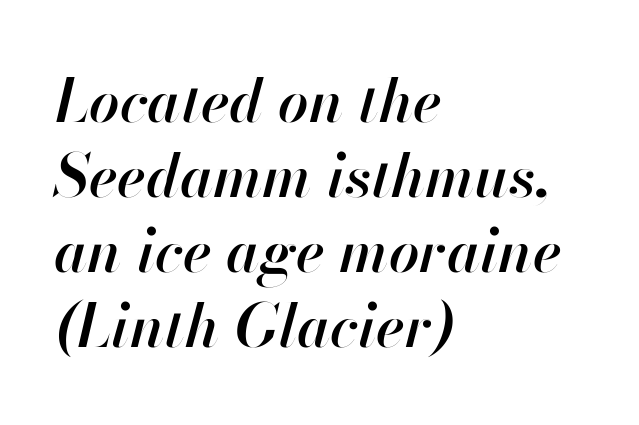
The image shows 60 px semibold type, italic (leaning right); set left-aligned, normal line spacing (1.25x), normal letter spacing, not underlined; high stroke contrast and a small x-height.
